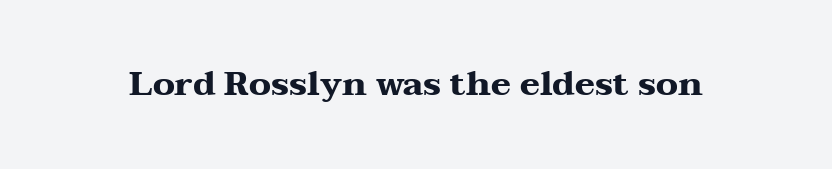
{"serif": "yes", "italic": "no", "bold": "yes", "weight": "heavy", "width": "wide", "stroke_contrast": "medium", "x_height": "medium", "monospaced": "no", "underline": "no", "letter_spacing": "normal", "letter_spacing_em": 0.0, "glyph_px": 34}
